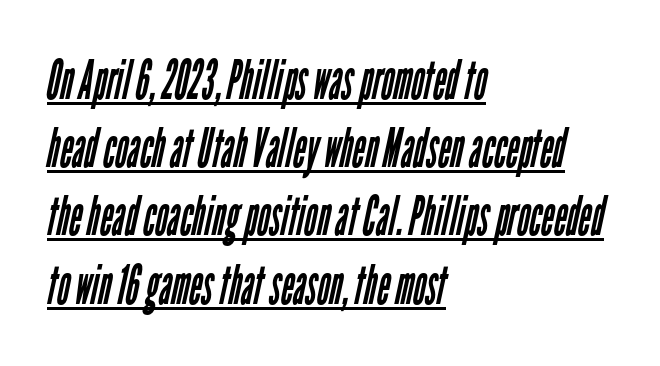
Q: Is the text bold? A: No.
Q: Is the typeface a serif or a sans-serif typeface? A: Sans-serif.
Q: Is the text underlined? A: Yes.
Q: How is the paragraph aligned? A: Left-aligned.
Q: Is the spacing between letters normal or unusually wide? A: Normal.
Q: Width (condensed, normal, or wide)? A: Condensed.
Q: Stroke contrast? A: Low.
Q: x-height? A: Medium.
Q: Monospaced? A: No.
